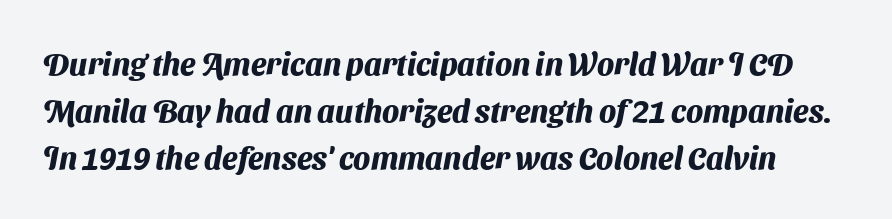
The image shows 31 px heavy sans-serif type; set normal line spacing (1.52x), normal letter spacing, not underlined; medium stroke contrast and a medium x-height.
